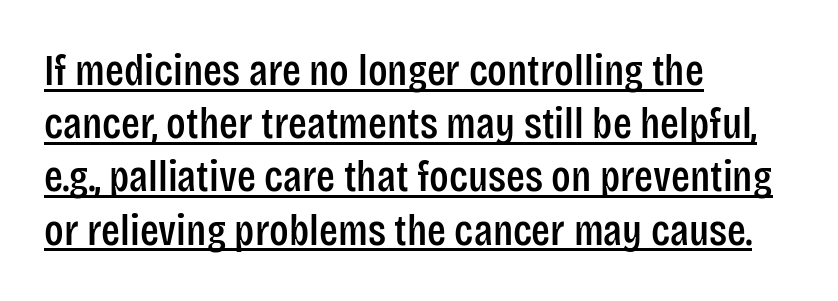
{"serif": "no", "italic": "no", "width": "condensed", "stroke_contrast": "low", "x_height": "large", "monospaced": "no", "underline": "yes", "align": "left", "line_spacing_ratio": 1.21, "letter_spacing": "normal", "letter_spacing_em": 0.0, "glyph_px": 44}
